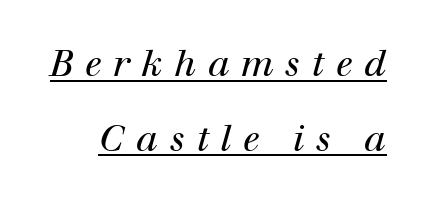
Q: Is the text bold? A: No.
Q: Is the text italic (slanted)? A: Yes, it leans right by about 12 degrees.
Q: Is the typeface a serif or a sans-serif typeface? A: Serif.
Q: Is the text underlined? A: Yes.
Q: Is the spacing between letters normal or unusually wide? A: Unusually wide.
Q: Is the spacing between lines tight, normal or loose? A: Loose.
Q: Width (condensed, normal, or wide)? A: Normal.
Q: Stroke contrast? A: High.
Q: x-height? A: Medium.
Q: Monospaced? A: No.
